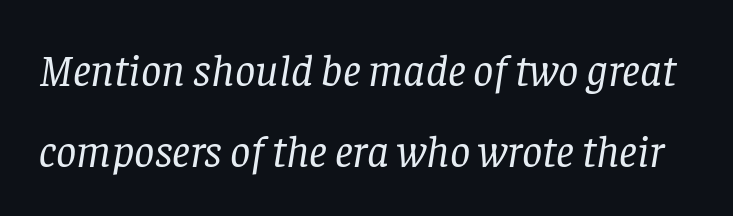
Q: Is the text bold? A: No.
Q: Is the text italic (slanted)? A: Yes, it leans right by about 8 degrees.
Q: Is the typeface a serif or a sans-serif typeface? A: Serif.
Q: Is the text underlined? A: No.
Q: Is the spacing between letters normal or unusually wide? A: Normal.
Q: Width (condensed, normal, or wide)? A: Normal.
Q: Stroke contrast? A: Low.
Q: x-height? A: Large.
Q: Monospaced? A: No.
